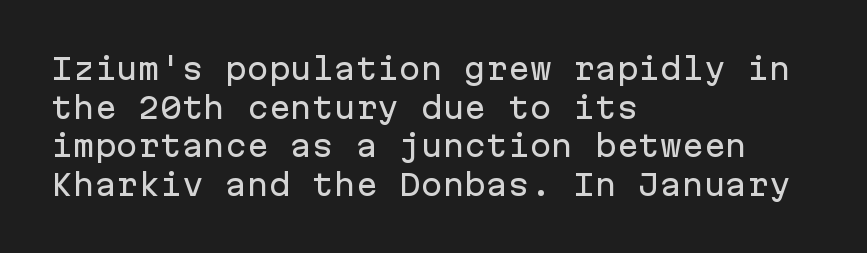
Q: Is the text italic (slanted)? A: No, it is upright.
Q: Is the typeface a serif or a sans-serif typeface? A: Sans-serif.
Q: Is the text underlined? A: No.
Q: How is the paragraph aligned? A: Left-aligned.
Q: Is the spacing between letters normal or unusually wide? A: Normal.
Q: Is the spacing between lines tight, normal or loose? A: Normal.
Q: Width (condensed, normal, or wide)? A: Normal.
Q: Stroke contrast? A: Low.
Q: x-height? A: Medium.
Q: Monospaced? A: Yes.
